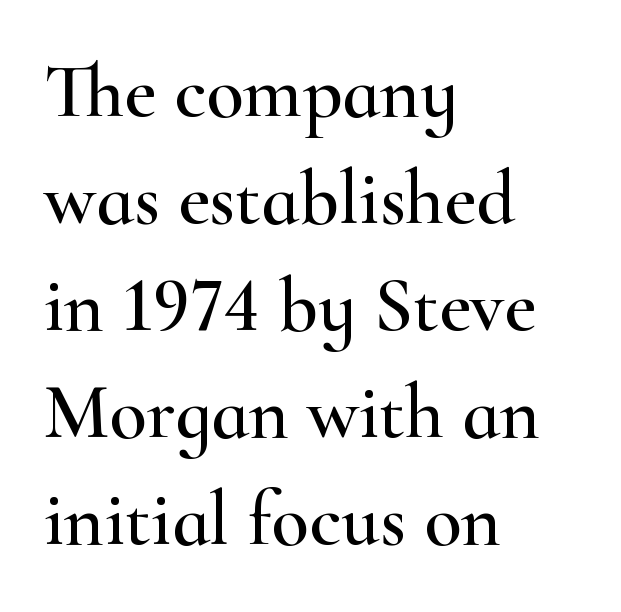
The image shows 77 px wide serif type, upright; set left-aligned, normal line spacing (1.39x), normal letter spacing, not underlined; high stroke contrast and a small x-height.
